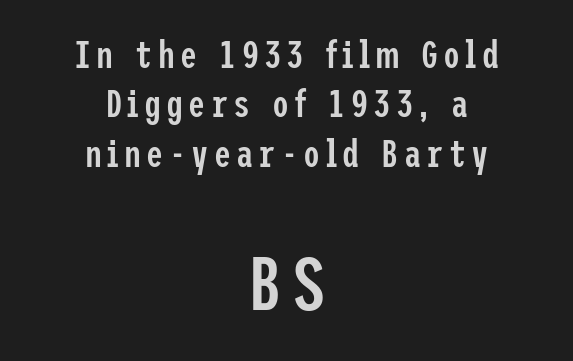
Q: Is the text bold? A: Semi-bold.
Q: Is the text italic (slanted)? A: No, it is upright.
Q: Is the typeface a serif or a sans-serif typeface? A: Sans-serif.
Q: Is the text underlined? A: No.
Q: How is the paragraph aligned? A: Centered.
Q: Is the spacing between lines tight, normal or loose? A: Normal.
Q: Which block of text is set in a larger size, the first (top) or the second (bottom)? A: The second (bottom) one.
Q: Width (condensed, normal, or wide)? A: Condensed.
Q: Stroke contrast? A: Low.
Q: x-height? A: Medium.
